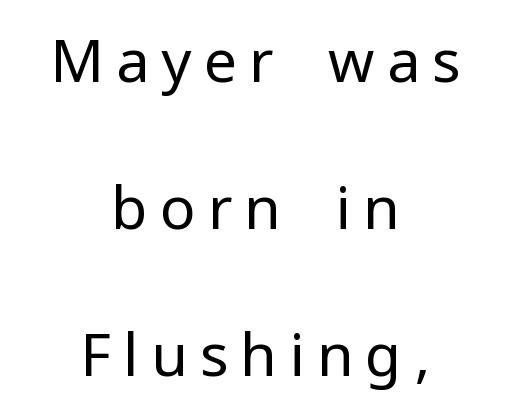
The image shows 59 px regular-weight sans-serif type, upright; set centered, loose line spacing (2.49x), unusually wide letter spacing (+0.21 em), not underlined; low stroke contrast and a medium x-height.
